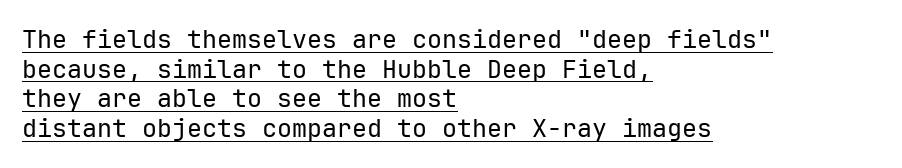
Notice how the passage keeps a crisp vertical edge on the left only. The face used here is rendered with its standard letterfit. A typesetter would mark this as roman, not italic. Descenders here cross a horizontal rule under the line. The cut favours lightness, reaching ordinary text weight at its darkest.
